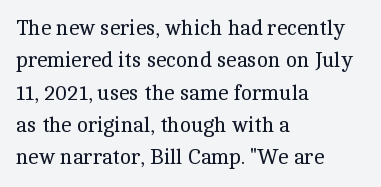
The image shows 21 px text type, upright; set left-aligned, normal line spacing (1.54x), normal letter spacing, not underlined.
